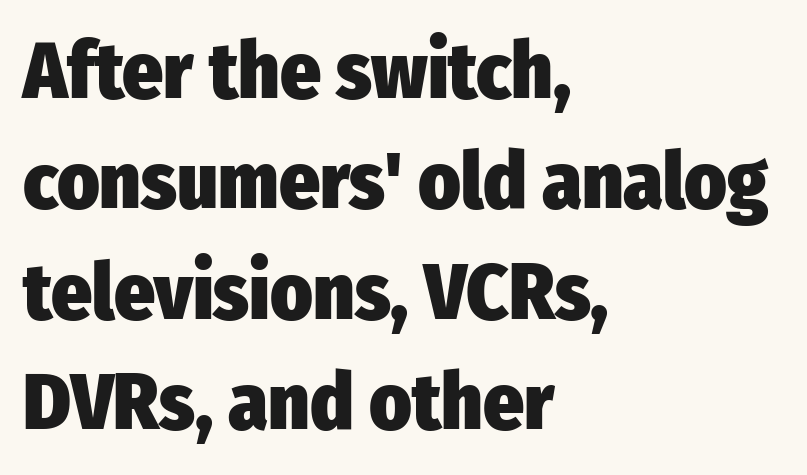
The strokes are fattened all the way to bold. The text was rendered using a sans face with plain stroke endings. The type is set solid horizontally, with unmodified tracking. These lines sit exactly where default settings would place them. Ascenders rise straight up at ninety degrees. Descender tails drop into unmarked territory.
